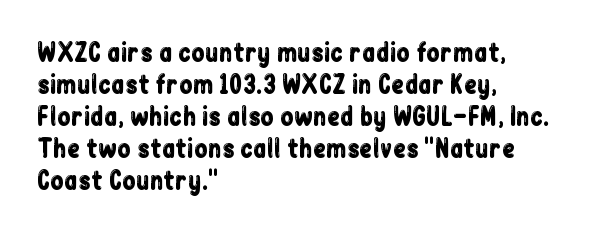
No italicization has been applied; the sample stays upright. The vertical gap from one line to the next is medium. Standard letterfit; no display-style spreading of the glyphs. The passage is arranged the way most books set body copy — flush left. Rule under the text: the space is simply empty.
